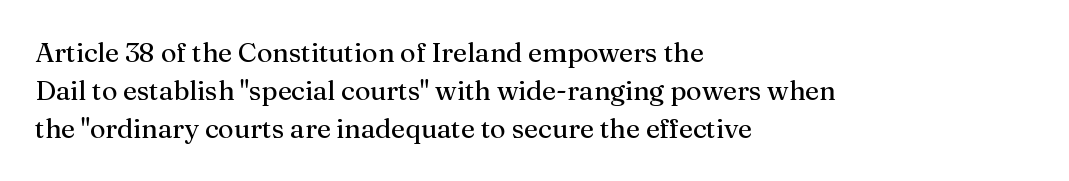
Q: Is the text bold? A: No.
Q: Is the text italic (slanted)? A: No, it is upright.
Q: Is the text underlined? A: No.
Q: How is the paragraph aligned? A: Left-aligned.
Q: Is the spacing between letters normal or unusually wide? A: Normal.
Q: Is the spacing between lines tight, normal or loose? A: Normal.
